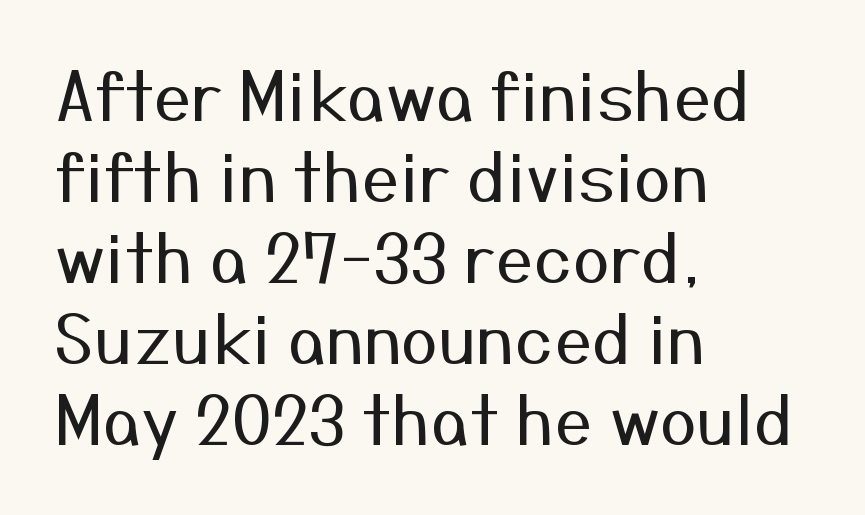
Q: Is the text bold? A: No.
Q: Is the text italic (slanted)? A: No, it is upright.
Q: Is the typeface a serif or a sans-serif typeface? A: Sans-serif.
Q: Is the text underlined? A: No.
Q: How is the paragraph aligned? A: Left-aligned.
Q: Is the spacing between letters normal or unusually wide? A: Normal.
Q: Width (condensed, normal, or wide)? A: Normal.
Q: Stroke contrast? A: Medium.
Q: x-height? A: Medium.
Q: Monospaced? A: No.
